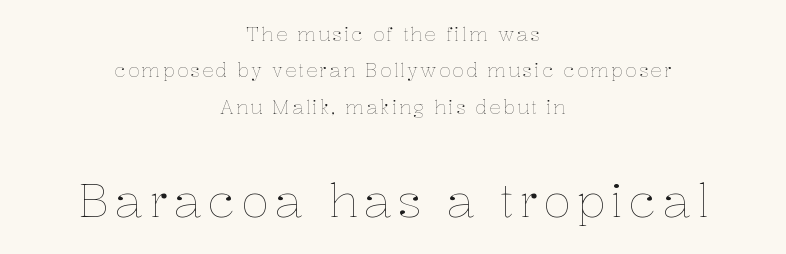
Q: Is the text bold? A: No.
Q: Is the text italic (slanted)? A: No, it is upright.
Q: Is the text underlined? A: No.
Q: How is the paragraph aligned? A: Centered.
Q: Is the spacing between lines tight, normal or loose? A: Loose.
Q: Which block of text is set in a larger size, the first (top) or the second (bottom)? A: The second (bottom) one.
Q: Width (condensed, normal, or wide)? A: Normal.
Q: Stroke contrast? A: Low.
Q: x-height? A: Medium.
Q: Monospaced? A: No.
